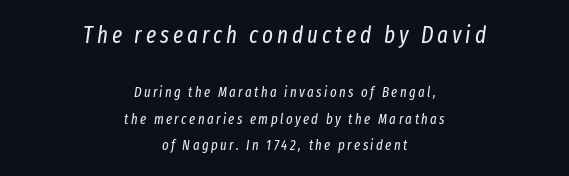
Character size in the leading block exceeds that of the trailing block. The weight tops out at a normal text grade. Looking at the ascenders, they clearly lean. Vertical spacing — loose. Reading down the block, each line starts at a different indent, mirrored at its end.
